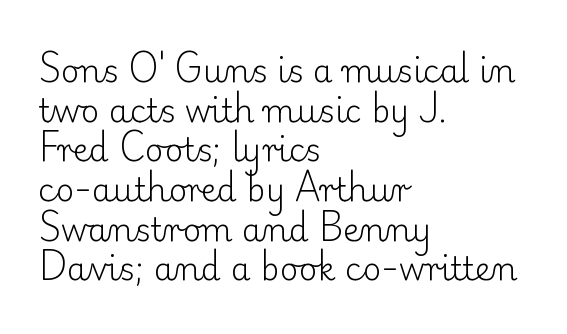
{"italic": "no", "bold": "no", "weight": "light", "width": "normal", "stroke_contrast": "low", "x_height": "small", "monospaced": "no", "underline": "no", "align": "left", "line_spacing_ratio": 1.24, "letter_spacing": "normal", "letter_spacing_em": 0.0, "glyph_px": 32}
